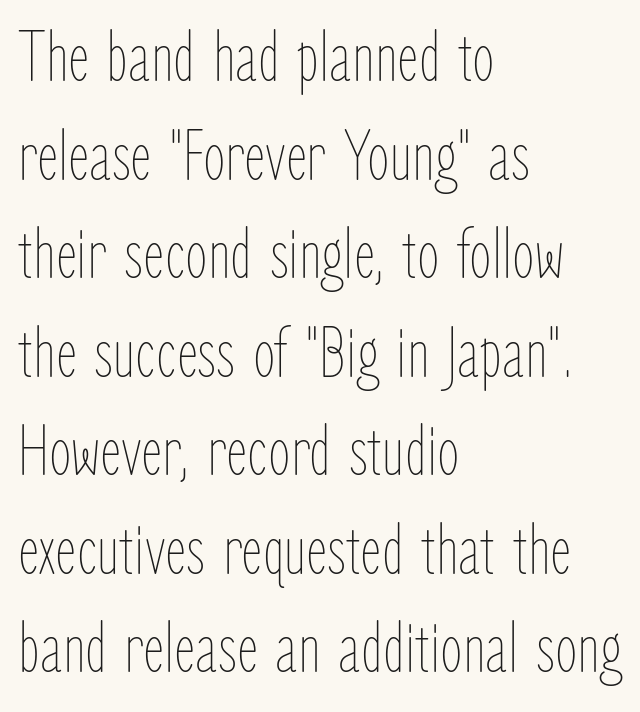
A typesetter would call this leading conventional body-copy spacing. Visually the block forms a straight wall on the left and a jagged coastline on the right. The rendering keeps characters at their native spacing. Glance below the letters and you will spot only blank space.
